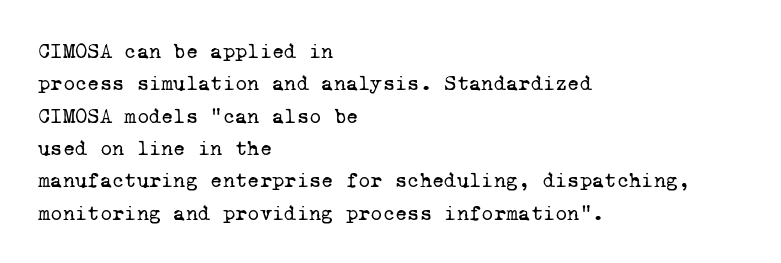
Q: Is the text bold? A: No.
Q: Is the text underlined? A: No.
Q: How is the paragraph aligned? A: Left-aligned.
Q: Is the spacing between letters normal or unusually wide? A: Normal.
Q: Is the spacing between lines tight, normal or loose? A: Normal.
